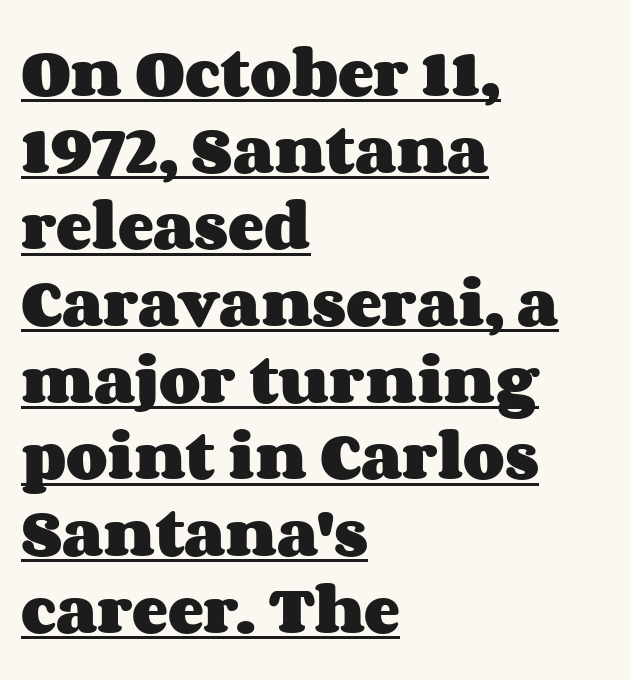
Q: Is the text bold? A: Yes.
Q: Is the text italic (slanted)? A: No, it is upright.
Q: Is the text underlined? A: Yes.
Q: How is the paragraph aligned? A: Left-aligned.
Q: Is the spacing between letters normal or unusually wide? A: Normal.
Q: Is the spacing between lines tight, normal or loose? A: Normal.
Q: Width (condensed, normal, or wide)? A: Wide.
Q: Stroke contrast? A: Medium.
Q: x-height? A: Large.
Q: Monospaced? A: No.
